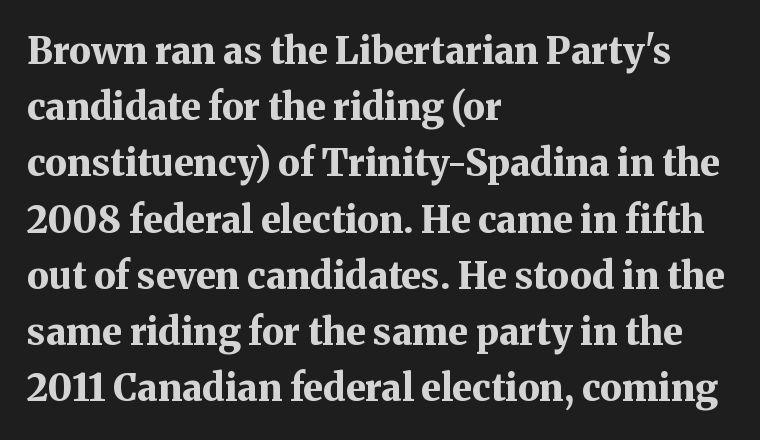
Horizontally, the lines are justified to the leading edge only. Spacing verdict: proportional, widths tailored to each character. Look at the stroke-to-counter ratio: heavy, a bold. There is no visible air inserted between adjacent glyphs.
